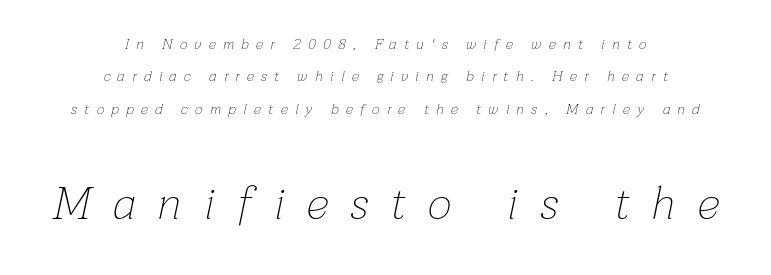
Stem width sits at or under what a default text font uses. Check the space under the baseline: it is left empty. Leading: increased. The passage shown is typed in a proportional face where columns would drift. Characters are canted at an angle relative to the baseline's perpendicular. Substantial extra tracking has been applied to these lines.
